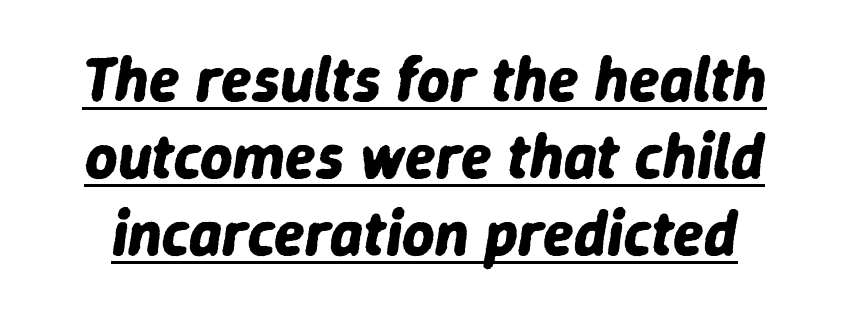
Q: Is the text bold? A: Yes.
Q: Is the text italic (slanted)? A: Yes, it leans right by about 9 degrees.
Q: Is the text underlined? A: Yes.
Q: Is the spacing between letters normal or unusually wide? A: Normal.
Q: Width (condensed, normal, or wide)? A: Normal.
Q: Stroke contrast? A: Low.
Q: x-height? A: Medium.
Q: Monospaced? A: No.
